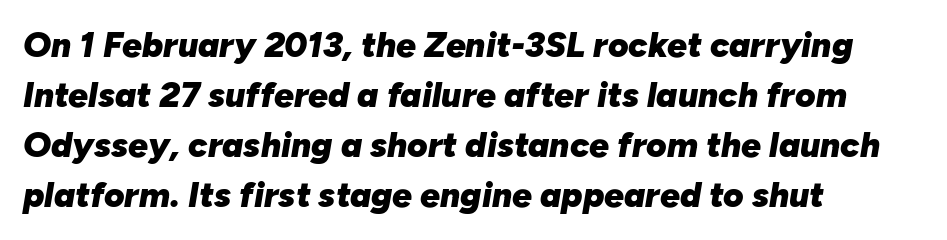
The image shows 35 px heavy type, italic (leaning right); set left-aligned, normal line spacing (1.43x), normal letter spacing, not underlined; low stroke contrast and a medium x-height.
